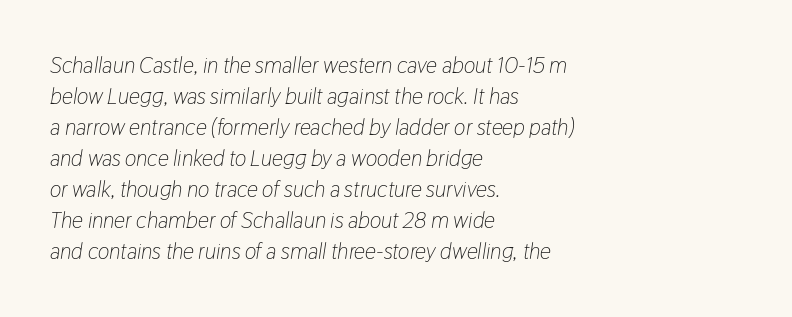
Is the stroke heavy? The answer is a plain regular-or-lighter. Look at the tracking — it's just the regular setting, nothing added. The space beneath each line is pristine and unruled. If you drew a line through each stem, it would be angled. In CSS terms this would be text-align: left.
